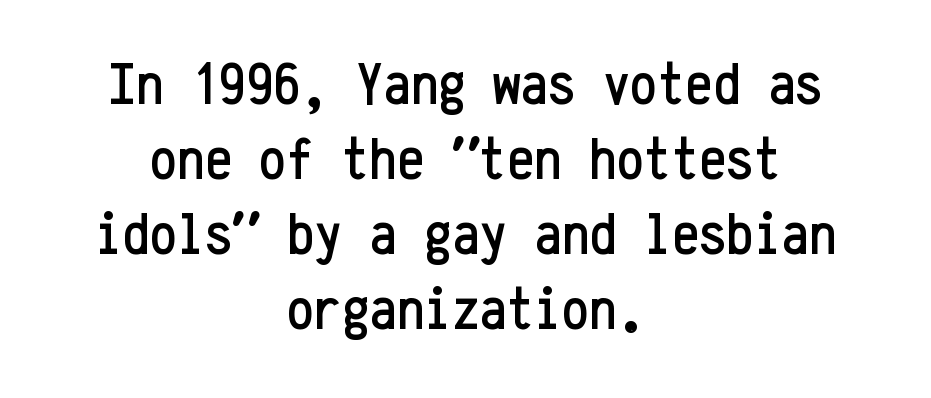
The image shows 61 px condensed sans-serif type, upright, monospaced; set centered, line spacing 1.23x, normal letter spacing, not underlined; low stroke contrast and a medium x-height.
